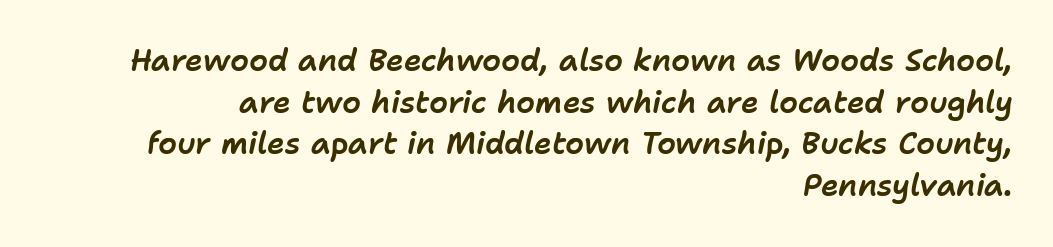
Q: Is the text italic (slanted)? A: Yes, it leans right by about 11 degrees.
Q: Is the text underlined? A: No.
Q: How is the paragraph aligned? A: Right-aligned.
Q: Is the spacing between letters normal or unusually wide? A: Normal.
Q: Is the spacing between lines tight, normal or loose? A: Normal.
Q: Width (condensed, normal, or wide)? A: Normal.
Q: Stroke contrast? A: Low.
Q: x-height? A: Medium.
Q: Monospaced? A: No.
